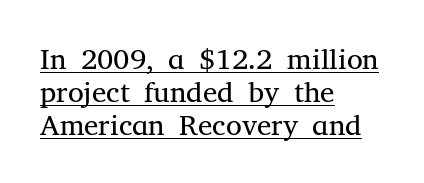
Q: Is the text bold? A: No.
Q: Is the text italic (slanted)? A: No, it is upright.
Q: Is the typeface a serif or a sans-serif typeface? A: Serif.
Q: Is the text underlined? A: Yes.
Q: How is the paragraph aligned? A: Left-aligned.
Q: Is the spacing between letters normal or unusually wide? A: Normal.
Q: Is the spacing between lines tight, normal or loose? A: Tight.
Q: Width (condensed, normal, or wide)? A: Normal.
Q: Stroke contrast? A: Medium.
Q: x-height? A: Medium.
Q: Monospaced? A: No.
